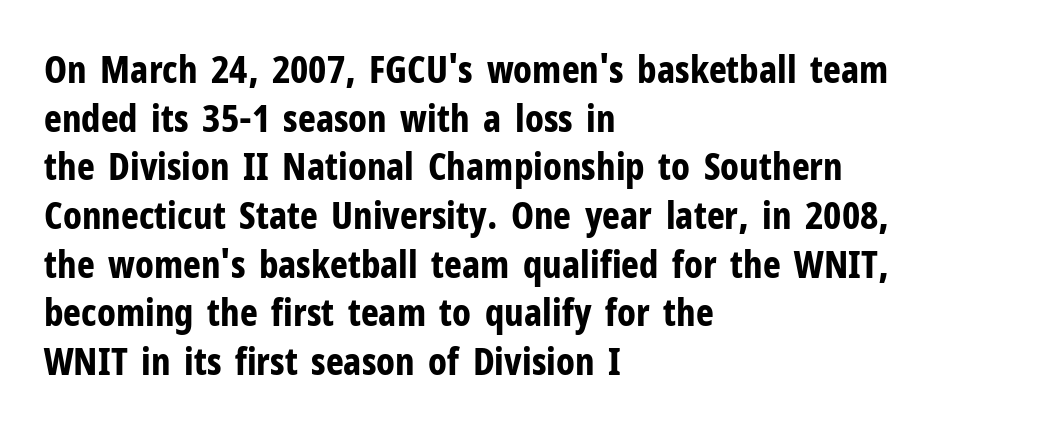
The gap between lines stays unmarked. Nothing sits at the stroke ends, so this counts as sans-serif. The lines sit at an ordinary, default distance from one another. Typeset ragged right — the left edge is the straight one. Tracking value appears to be zero — textbook default spacing. Quick note: not italic, upright.
